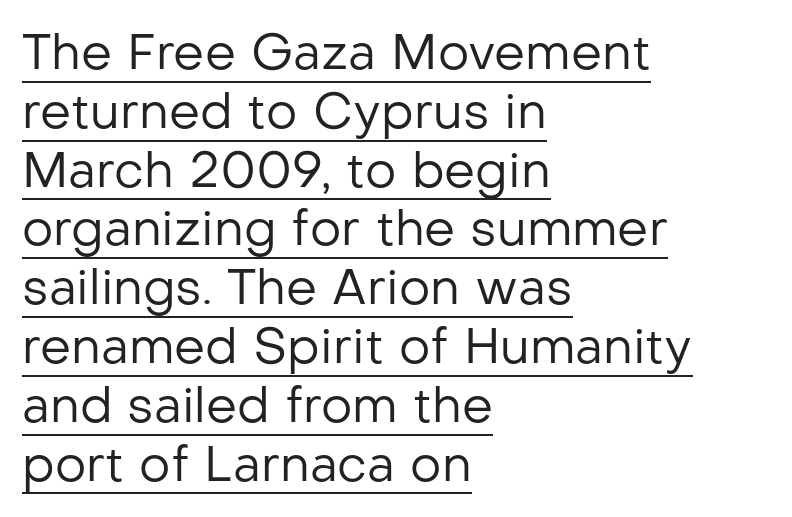
The gaps between neighbouring characters are ordinary and unremarkable. A typesetter would call this proportional, since set widths differ per character. These glyphs show unthickened strokes, regular width or finer. All the whitespace from short lines collects on the right.
